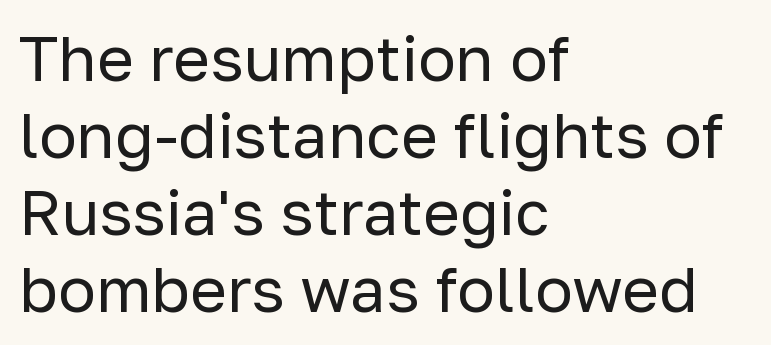
The image shows 63 px regular-weight sans-serif type, upright; set left-aligned, line spacing 1.22x, normal letter spacing, not underlined; low stroke contrast and a medium x-height.
